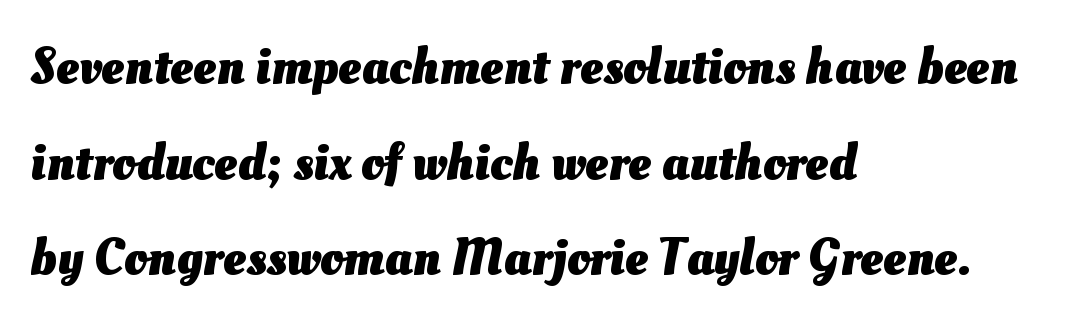
Heavy-handed strokes throughout: this text is bold. Default kerning and tracking; the words read as compact shapes. This sample has the flowing, uneven cadence of proportional lettering. Teacher's note: observe the even left margin — that is flush-left alignment. The specimen omits any rule beneath the text block's lines.
